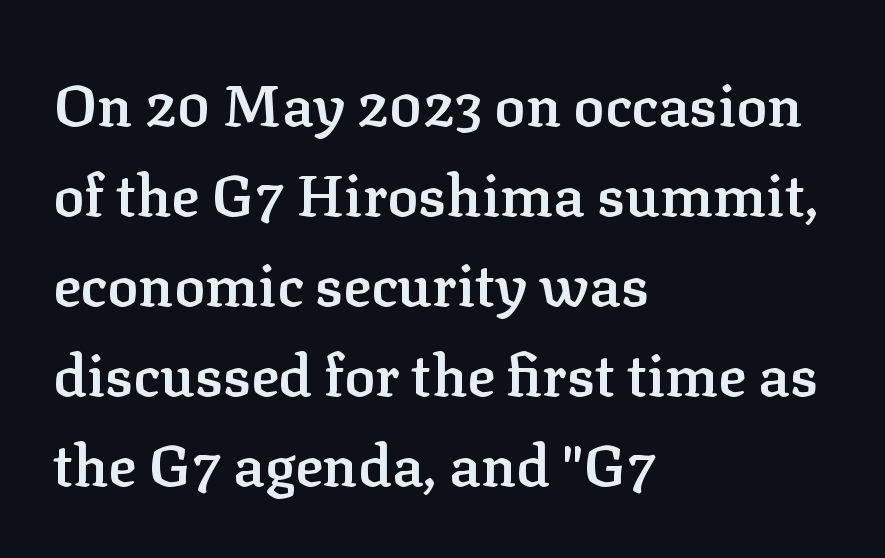
Q: Is the text bold? A: Semi-bold.
Q: Is the text italic (slanted)? A: No, it is upright.
Q: Is the typeface a serif or a sans-serif typeface? A: Serif.
Q: Is the text underlined? A: No.
Q: How is the paragraph aligned? A: Left-aligned.
Q: Is the spacing between letters normal or unusually wide? A: Normal.
Q: Is the spacing between lines tight, normal or loose? A: Normal.
Q: Width (condensed, normal, or wide)? A: Normal.
Q: Stroke contrast? A: Low.
Q: x-height? A: Medium.
Q: Monospaced? A: No.
